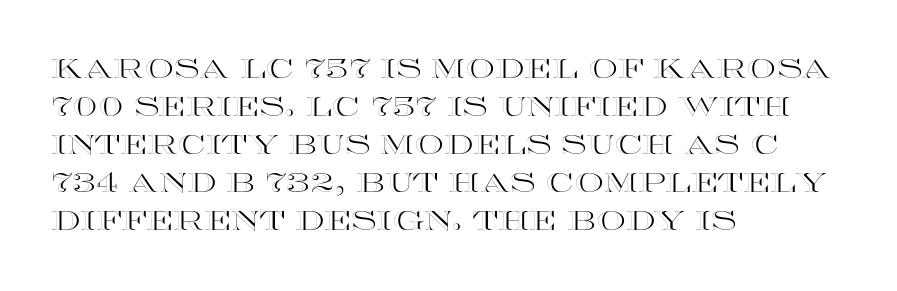
{"italic": "no", "underline": "no", "align": "left", "line_spacing": "normal", "line_spacing_ratio": 1.46, "letter_spacing": "normal", "letter_spacing_em": 0.0, "glyph_px": 26}
